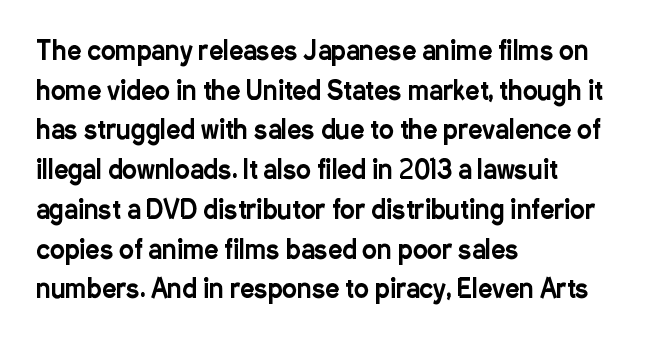
Words appear dense and cohesive because spacing is normal. Italic? Not at all — the glyphs are vertical. Horizontally, the lines are justified to the leading edge only. Leading matches the norm, producing a regular column. Each row of text sits above clean, open space.
